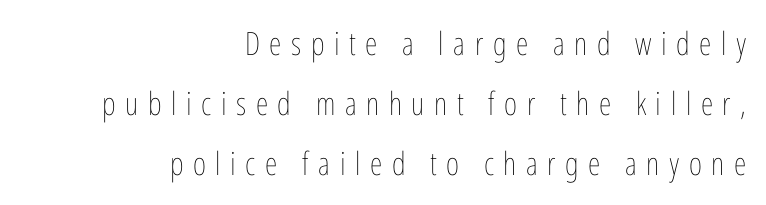
{"italic": "no", "bold": "no", "weight": "thin", "width": "condensed", "stroke_contrast": "low", "x_height": "medium", "monospaced": "no", "underline": "no", "align": "right", "line_spacing_ratio": 1.87, "letter_spacing": "wide", "letter_spacing_em": 0.3, "glyph_px": 32}
